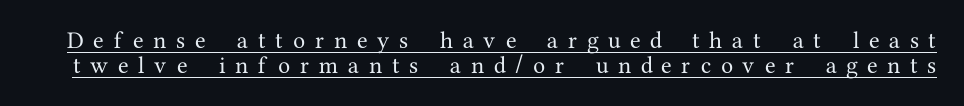
{"italic": "no", "underline": "yes", "line_spacing": "tight", "line_spacing_ratio": 1.04, "letter_spacing": "wide", "letter_spacing_em": 0.41, "glyph_px": 24}
